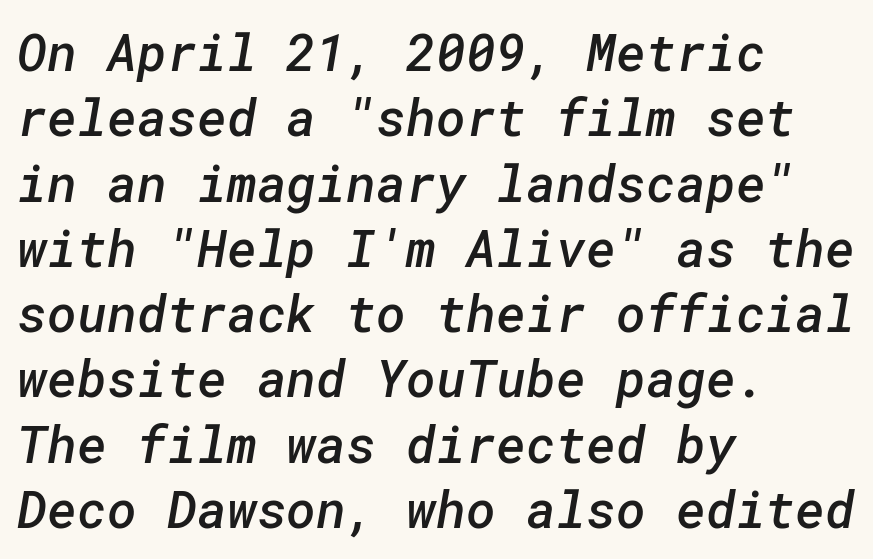
{"serif": "no", "bold": "semi", "weight": "semibold", "width": "normal", "stroke_contrast": "low", "x_height": "medium", "underline": "no", "align": "left", "line_spacing": "normal", "line_spacing_ratio": 1.28, "letter_spacing": "normal", "letter_spacing_em": 0.0, "glyph_px": 51}
